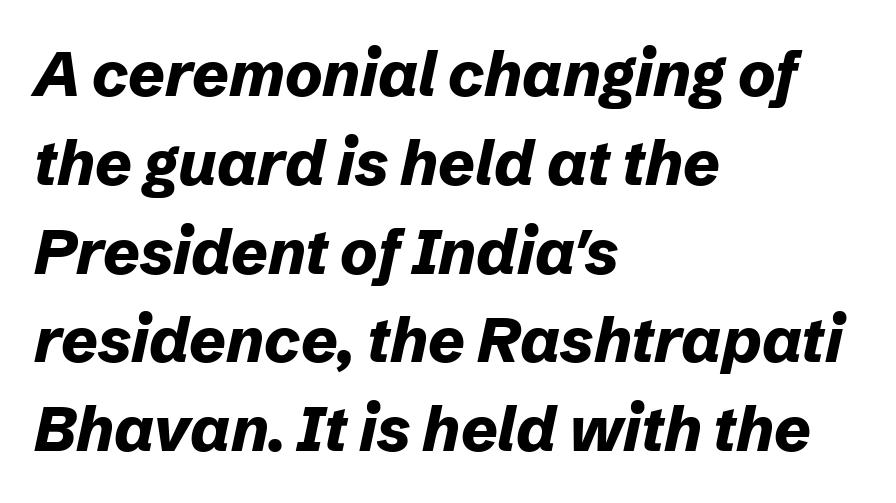
Typeset ragged right — the left edge is the straight one. Each new line begins a customary step beneath the previous one. An italicized treatment has been applied to the whole sample. Spacing between characters is what you'd get straight out of the box. On the weight axis this lands at bold, roughly 700. The passage shown is not underscored anywhere.
